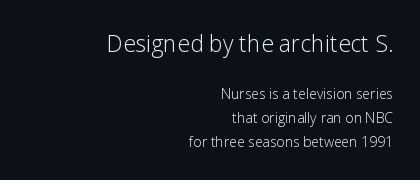
Q: Is the text bold? A: No.
Q: Is the text italic (slanted)? A: No, it is upright.
Q: Is the text underlined? A: No.
Q: How is the paragraph aligned? A: Right-aligned.
Q: Is the spacing between letters normal or unusually wide? A: Normal.
Q: Is the spacing between lines tight, normal or loose? A: Normal.
Q: Which block of text is set in a larger size, the first (top) or the second (bottom)? A: The first (top) one.
